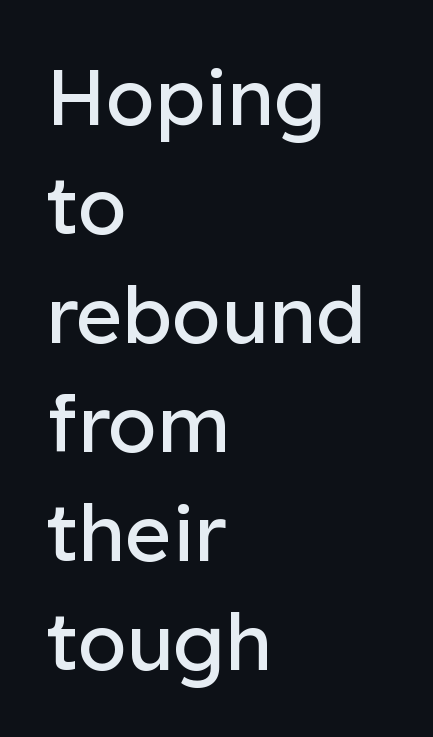
The image shows 79 px regular-weight sans-serif type, upright; set left-aligned, normal line spacing (1.38x), normal letter spacing, not underlined; low stroke contrast and a medium x-height.
